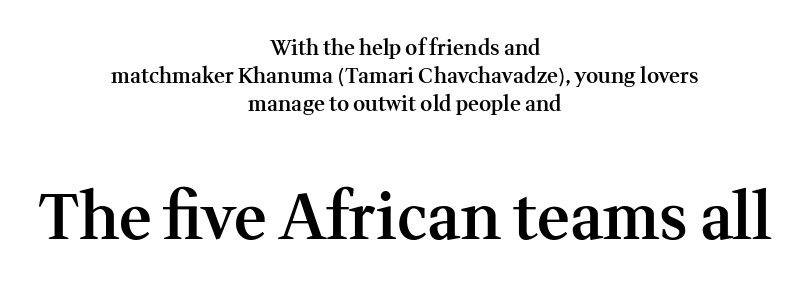
The image shows 63 px semibold serif type, upright; set centered, normal line spacing (1.33x), normal letter spacing, not underlined; the second (bottom) block is 3.0x larger; medium stroke contrast and a medium x-height.
